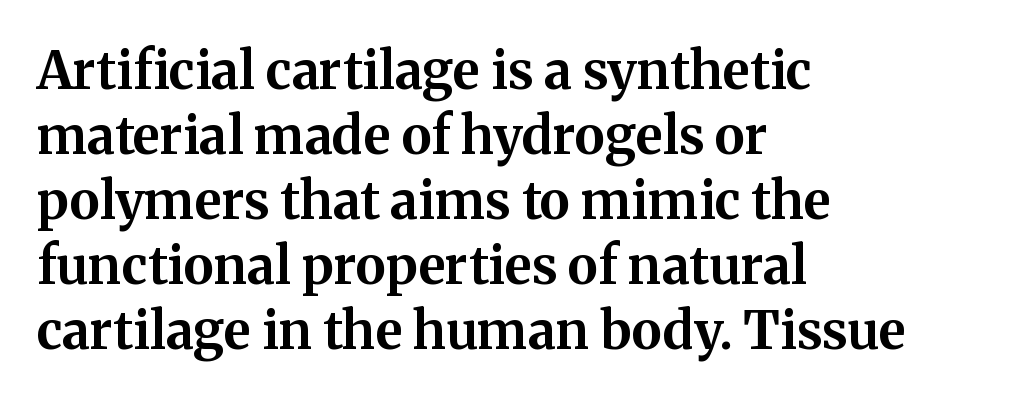
The image shows 52 px bold serif type, upright; set left-aligned, normal line spacing (1.25x), normal letter spacing, not underlined; medium stroke contrast and a medium x-height.
